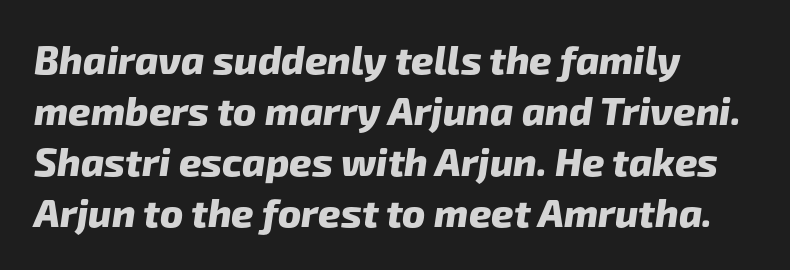
You could not count columns in this text — the font is proportionally spaced. Compared with an ordinary text face, these strokes are far heavier — a full bold. Leading: standard. The passage shown has conventional tracking throughout.
